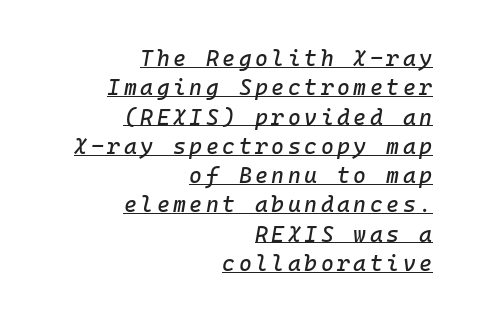
Q: Is the text italic (slanted)? A: Yes, it leans right by about 10 degrees.
Q: Is the text underlined? A: Yes.
Q: How is the paragraph aligned? A: Right-aligned.
Q: Is the spacing between lines tight, normal or loose? A: Normal.
